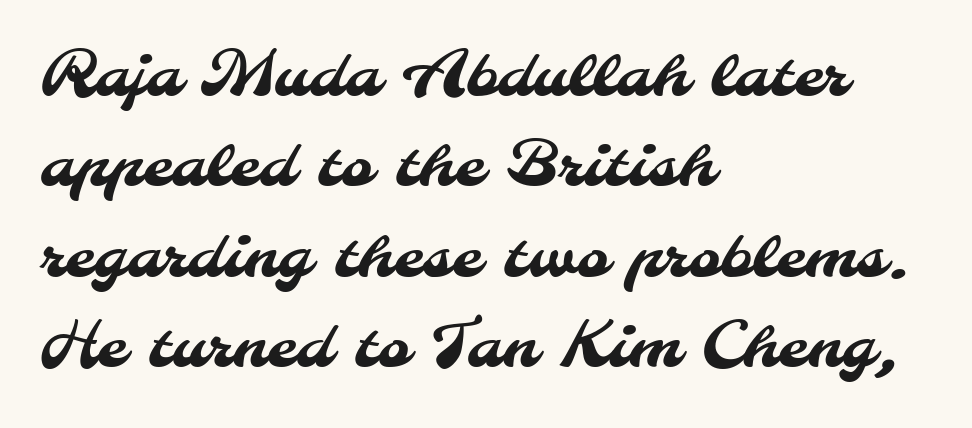
{"serif": "no", "width": "normal", "stroke_contrast": "medium", "x_height": "small", "monospaced": "no", "underline": "no", "align": "left", "line_spacing": "normal", "line_spacing_ratio": 1.48, "letter_spacing": "normal", "letter_spacing_em": 0.0, "glyph_px": 61}
